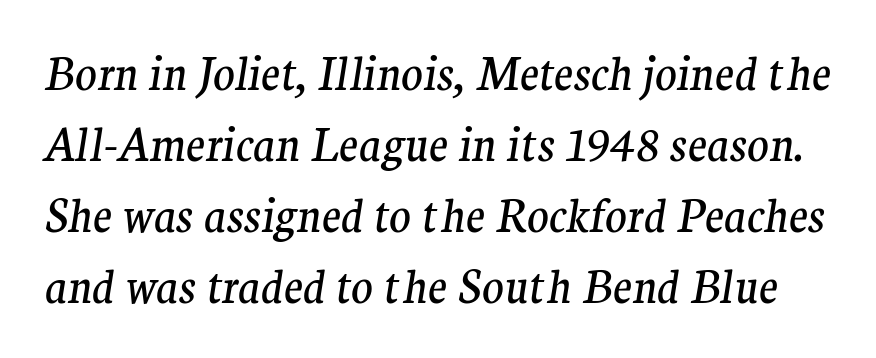
{"serif": "yes", "italic": "yes", "lean": "right", "slant_degrees": 9, "bold": "no", "weight": "regular", "width": "normal", "stroke_contrast": "medium", "x_height": "medium", "monospaced": "no", "underline": "no", "line_spacing": "normal", "line_spacing_ratio": 1.58, "letter_spacing": "normal", "letter_spacing_em": 0.0, "glyph_px": 45}
